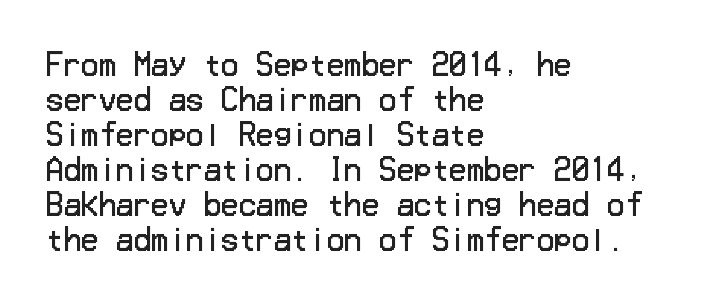
Q: Is the text bold? A: No.
Q: Is the text italic (slanted)? A: No, it is upright.
Q: Is the typeface a serif or a sans-serif typeface? A: Sans-serif.
Q: Is the text underlined? A: No.
Q: How is the paragraph aligned? A: Left-aligned.
Q: Is the spacing between letters normal or unusually wide? A: Normal.
Q: Width (condensed, normal, or wide)? A: Normal.
Q: Stroke contrast? A: Low.
Q: x-height? A: Medium.
